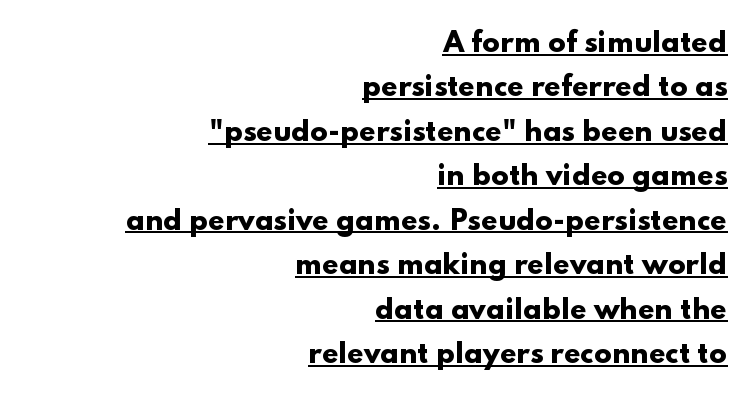
Q: Is the text bold? A: Yes.
Q: Is the text italic (slanted)? A: No, it is upright.
Q: Is the text underlined? A: Yes.
Q: How is the paragraph aligned? A: Right-aligned.
Q: Is the spacing between letters normal or unusually wide? A: Normal.
